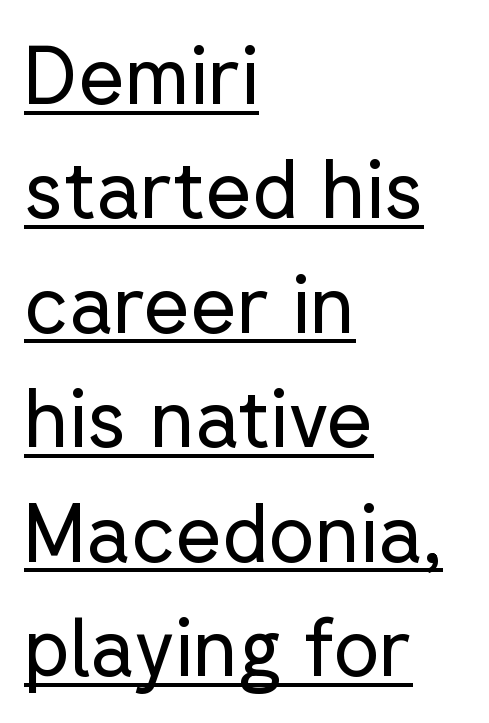
Q: Is the text bold? A: No.
Q: Is the text italic (slanted)? A: No, it is upright.
Q: Is the typeface a serif or a sans-serif typeface? A: Sans-serif.
Q: Is the text underlined? A: Yes.
Q: How is the paragraph aligned? A: Left-aligned.
Q: Is the spacing between letters normal or unusually wide? A: Normal.
Q: Is the spacing between lines tight, normal or loose? A: Normal.
Q: Width (condensed, normal, or wide)? A: Normal.
Q: Stroke contrast? A: Low.
Q: x-height? A: Medium.
Q: Monospaced? A: No.
